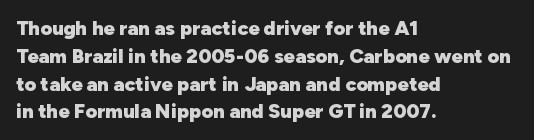
Q: Is the text bold? A: Yes.
Q: Is the text italic (slanted)? A: No, it is upright.
Q: Is the text underlined? A: No.
Q: How is the paragraph aligned? A: Left-aligned.
Q: Is the spacing between letters normal or unusually wide? A: Normal.
Q: Is the spacing between lines tight, normal or loose? A: Normal.
